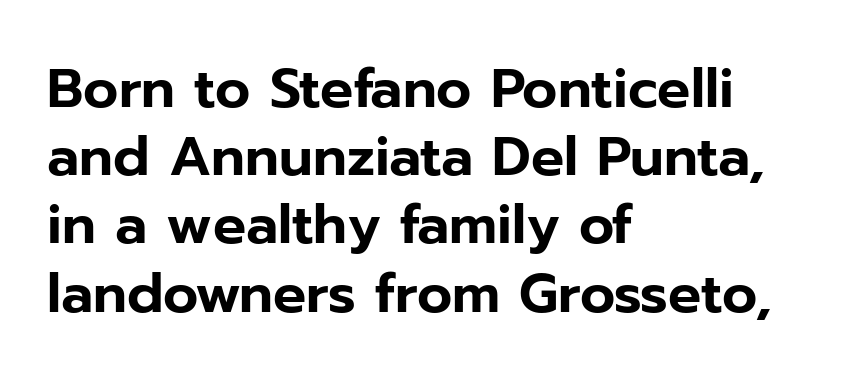
Q: Is the text italic (slanted)? A: No, it is upright.
Q: Is the typeface a serif or a sans-serif typeface? A: Sans-serif.
Q: Is the text underlined? A: No.
Q: How is the paragraph aligned? A: Left-aligned.
Q: Is the spacing between letters normal or unusually wide? A: Normal.
Q: Width (condensed, normal, or wide)? A: Normal.
Q: Stroke contrast? A: Low.
Q: x-height? A: Medium.
Q: Monospaced? A: No.
